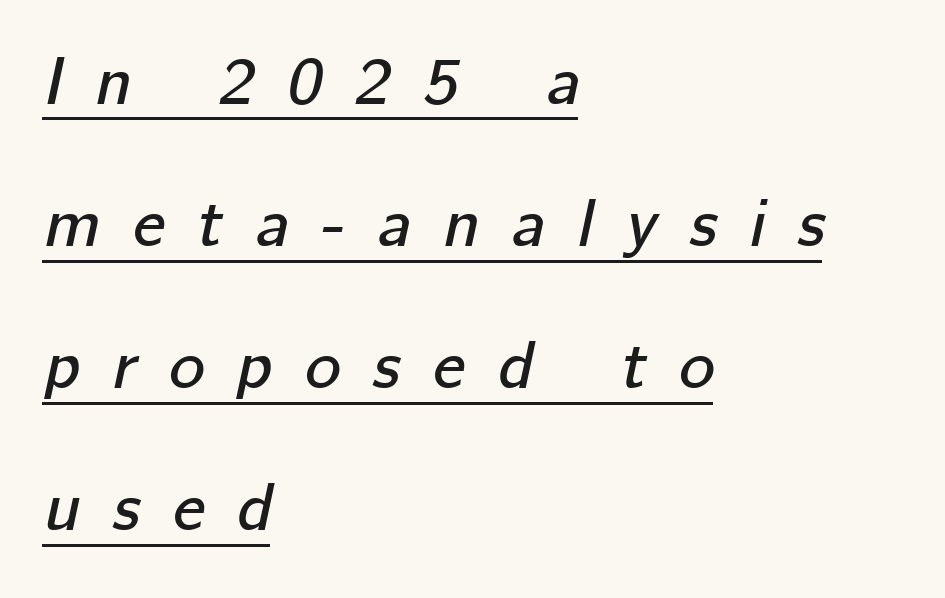
In designer terms, the underline attribute is active on this setting. The space between consecutive lines is lavish. The letterforms stand isolated, each surrounded by extra space. Yep, that's italic — everything's leaning. The face used here is proportionally spaced, like ordinary book or web type. If you drew a ruler down the left edge, every line would touch it.
